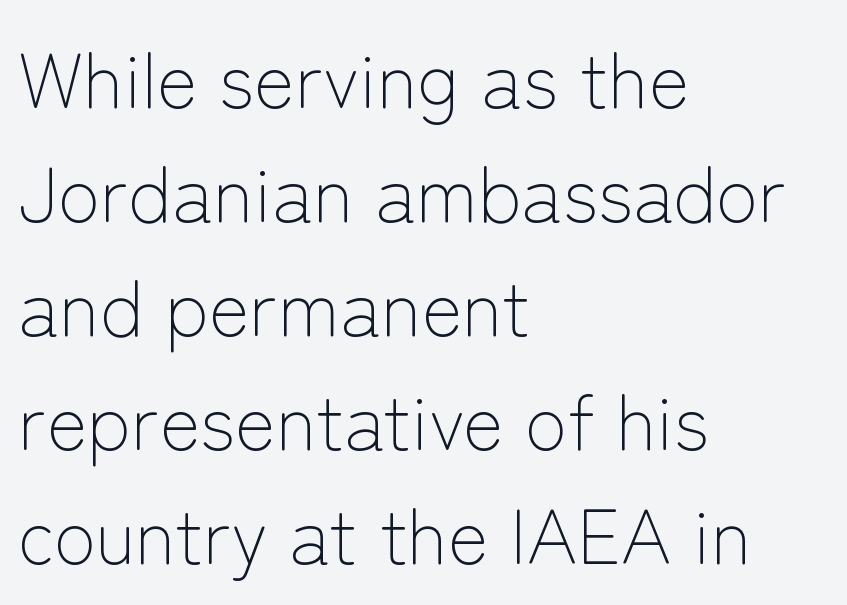
{"serif": "no", "italic": "no", "bold": "no", "weight": "light", "width": "normal", "stroke_contrast": "low", "x_height": "medium", "monospaced": "no", "underline": "no", "align": "left", "line_spacing": "normal", "line_spacing_ratio": 1.48, "letter_spacing": "normal", "letter_spacing_em": 0.0, "glyph_px": 77}
